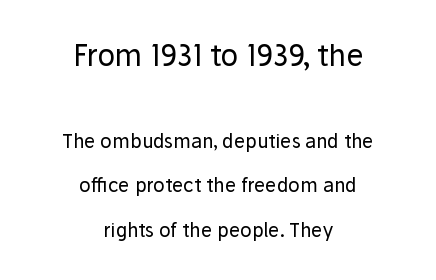
The image shows 29 px regular-weight sans-serif type, upright; set centered, loose line spacing (2.36x), normal letter spacing, not underlined; the first (top) block is 1.53x larger; low stroke contrast and a medium x-height.
